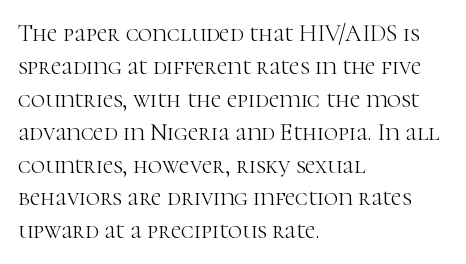
These lines stack with their left ends in a neat column. Letters rest on an invisible, unmarked baseline. The lines sit at an ordinary, default distance from one another. The type sits square on the baseline with zero lean. No letter is thick-stroked: the sample isn't bold. Default kerning and tracking; the words read as compact shapes.
